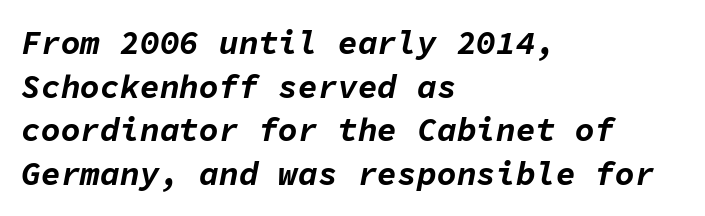
{"italic": "yes", "lean": "right", "slant_degrees": 11, "bold": "yes", "weight": "bold", "width": "normal", "stroke_contrast": "low", "x_height": "medium", "monospaced": "yes", "underline": "no", "align": "left", "line_spacing": "normal", "line_spacing_ratio": 1.32, "letter_spacing": "normal", "letter_spacing_em": 0.0, "glyph_px": 33}
